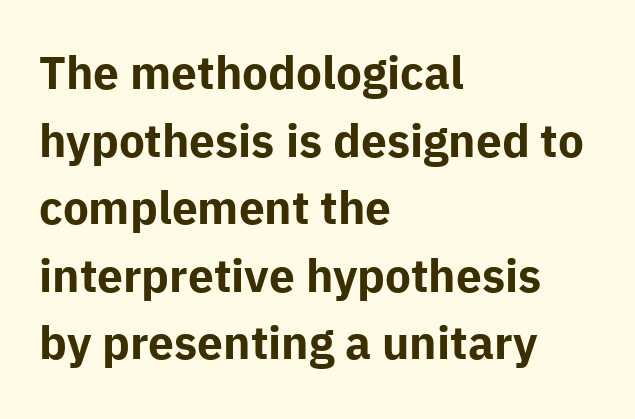
How would I describe the line gaps? Plain and ordinary. Casual observation: everything's shoved over to the left. On the weight axis this lands at bold, roughly 700. The rendering uses natural spacing where letterforms have individual widths. Spacing between characters is what you'd get straight out of the box. The letters carry no serifs — their stems end cleanly without finishing strokes.
